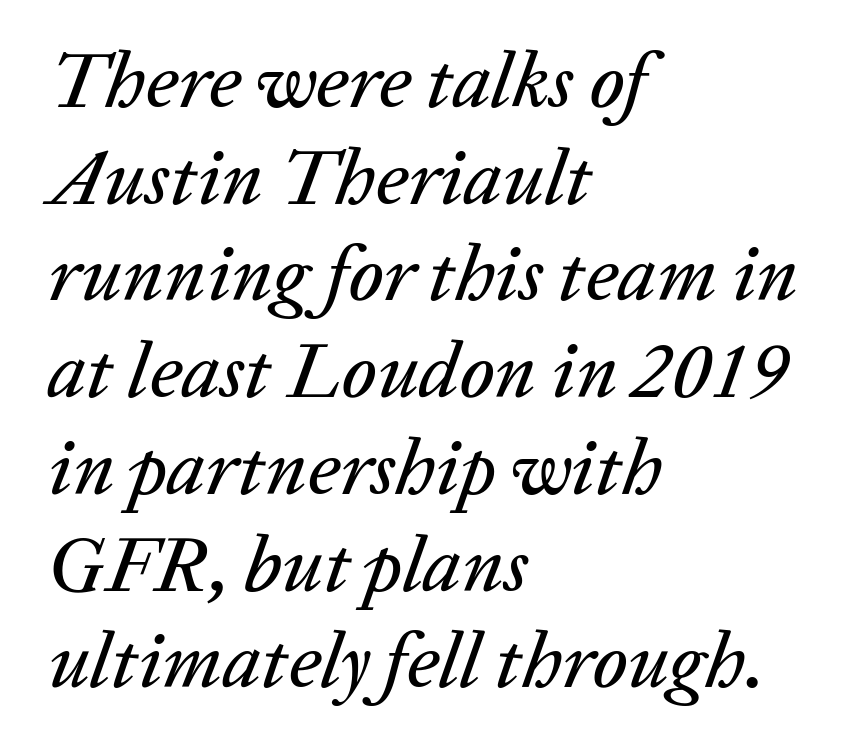
The passage shown is typed in a proportional face where columns would drift. A typesetter would mark this as italic. This rendering leaves character spacing at its baseline value. The rendering anchors every line to the left-hand side. Rule under the text: the space is simply empty.
